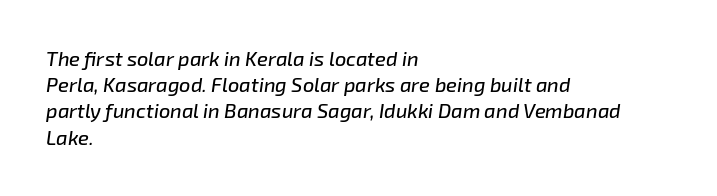
The rendering keeps characters at their native spacing. Posture: slanted. Horizontal alignment here is leftward, the default for most running prose. Has an underline been added? It has not. The rendering uses a moderate line-height, typical for paragraphs.
